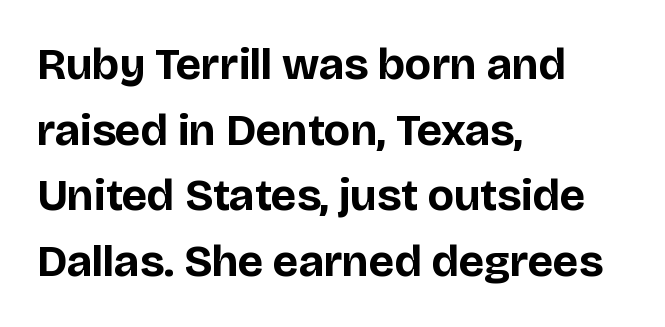
Q: Is the text bold? A: Yes.
Q: Is the text italic (slanted)? A: No, it is upright.
Q: Is the typeface a serif or a sans-serif typeface? A: Sans-serif.
Q: Is the text underlined? A: No.
Q: How is the paragraph aligned? A: Left-aligned.
Q: Is the spacing between letters normal or unusually wide? A: Normal.
Q: Is the spacing between lines tight, normal or loose? A: Normal.
Q: Width (condensed, normal, or wide)? A: Normal.
Q: Stroke contrast? A: Low.
Q: x-height? A: Large.
Q: Monospaced? A: No.
